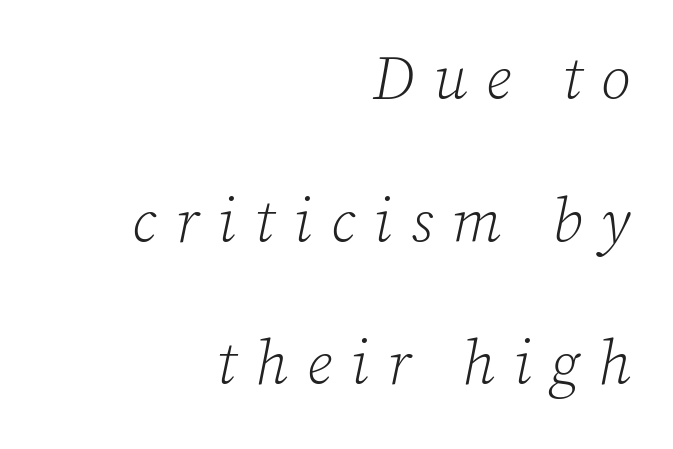
Q: Is the text bold? A: No.
Q: Is the text italic (slanted)? A: Yes, it leans right by about 12 degrees.
Q: Is the typeface a serif or a sans-serif typeface? A: Serif.
Q: Is the text underlined? A: No.
Q: How is the paragraph aligned? A: Right-aligned.
Q: Is the spacing between letters normal or unusually wide? A: Unusually wide.
Q: Is the spacing between lines tight, normal or loose? A: Loose.
Q: Width (condensed, normal, or wide)? A: Normal.
Q: Stroke contrast? A: Low.
Q: x-height? A: Medium.
Q: Monospaced? A: No.
